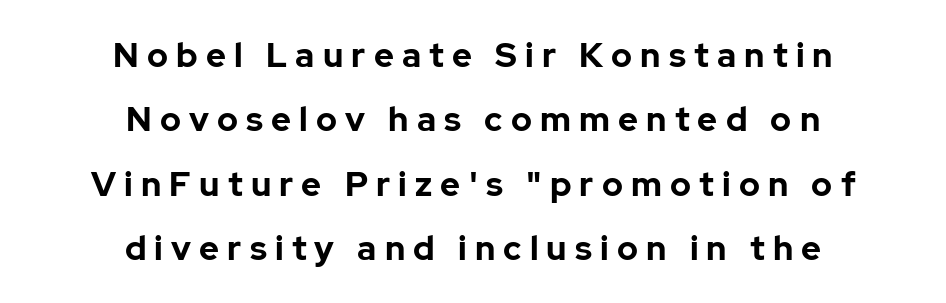
Is the letter spacing exaggerated? Yes — the characters are pushed far apart. Just letters on the line, the space beneath them empty. Heavy, bold letterforms. The typeface chosen for these lines omits serifs.
